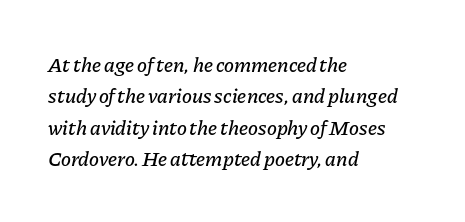
The image shows 21 px text type, italic (leaning right); set left-aligned, normal line spacing (1.5x), normal letter spacing, not underlined.
